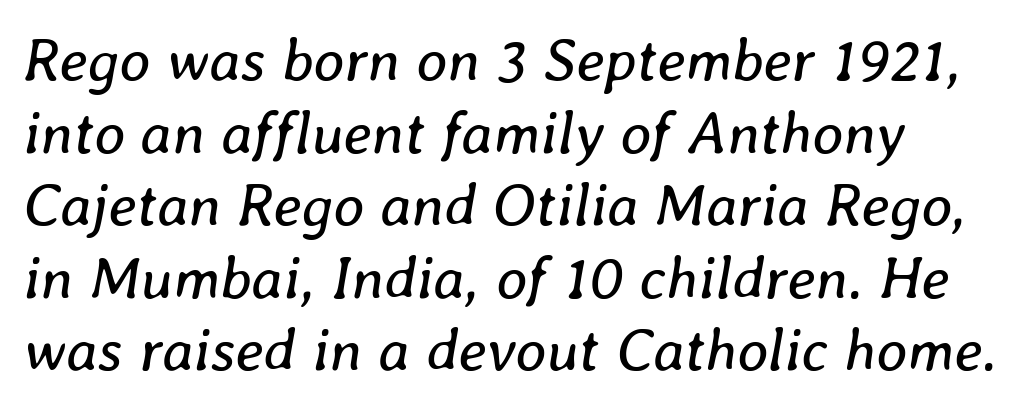
The image shows 60 px regular-weight type, italic (leaning right); set line spacing 1.21x, normal letter spacing, not underlined; low stroke contrast and a medium x-height.
